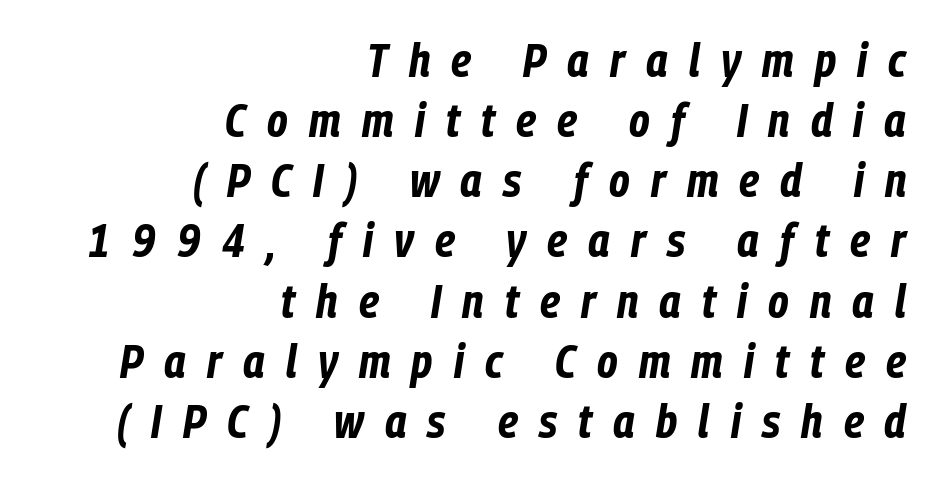
Q: Is the text bold? A: Yes.
Q: Is the text italic (slanted)? A: Yes, it leans right by about 9 degrees.
Q: Is the text underlined? A: No.
Q: How is the paragraph aligned? A: Right-aligned.
Q: Is the spacing between letters normal or unusually wide? A: Unusually wide.
Q: Is the spacing between lines tight, normal or loose? A: Normal.
Q: Width (condensed, normal, or wide)? A: Condensed.
Q: Stroke contrast? A: Low.
Q: x-height? A: Medium.
Q: Monospaced? A: No.
